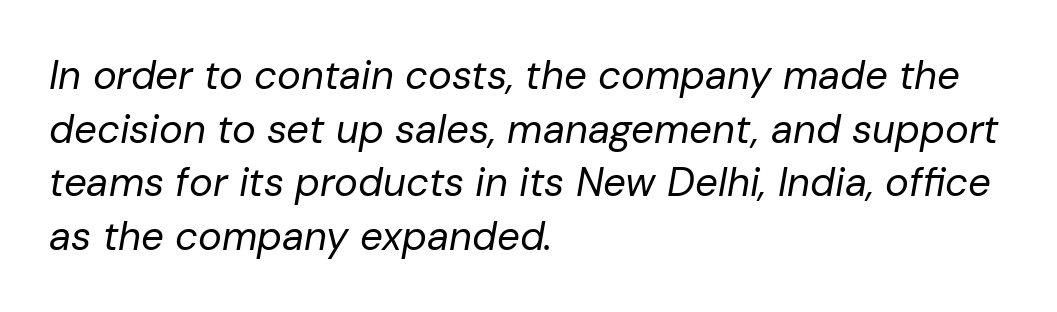
Heaviness? Minimal to ordinary, like unemphasized prose. Clear beneath every line of the passage. The gaps between neighbouring characters are ordinary and unremarkable. Alignment: flush left. Honestly, the row spacing looks completely unremarkable.
